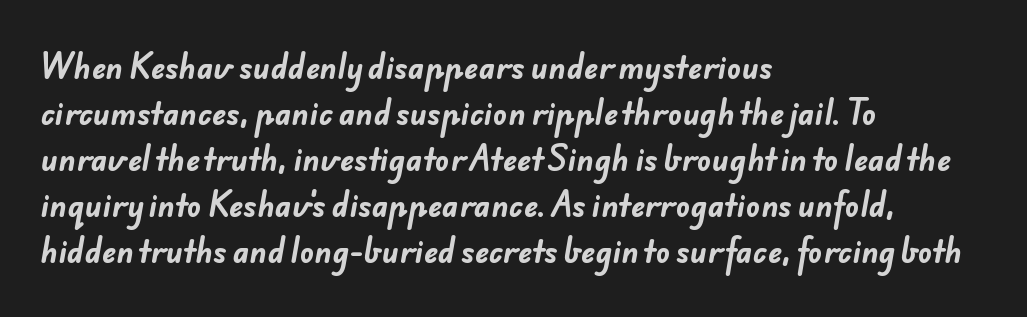
{"serif": "no", "bold": "yes", "weight": "bold", "width": "normal", "stroke_contrast": "low", "x_height": "small", "monospaced": "no", "underline": "no", "align": "left", "line_spacing": "normal", "line_spacing_ratio": 1.53, "letter_spacing": "normal", "letter_spacing_em": 0.0, "glyph_px": 30}
